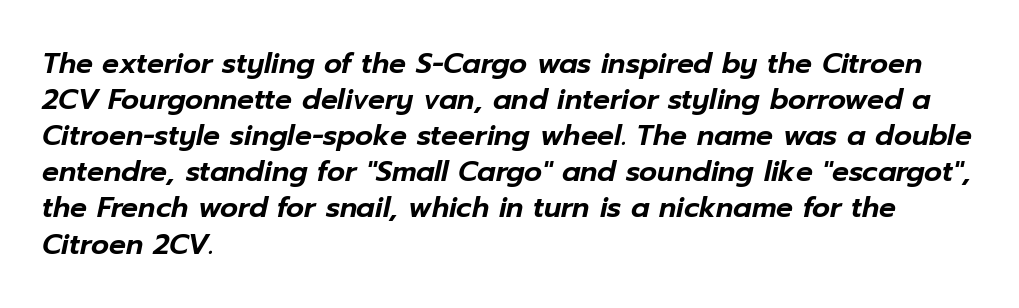
{"italic": "yes", "lean": "right", "slant_degrees": 12, "width": "normal", "stroke_contrast": "low", "x_height": "medium", "monospaced": "no", "underline": "no", "align": "left", "line_spacing": "normal", "line_spacing_ratio": 1.29, "letter_spacing": "normal", "letter_spacing_em": 0.0, "glyph_px": 28}
